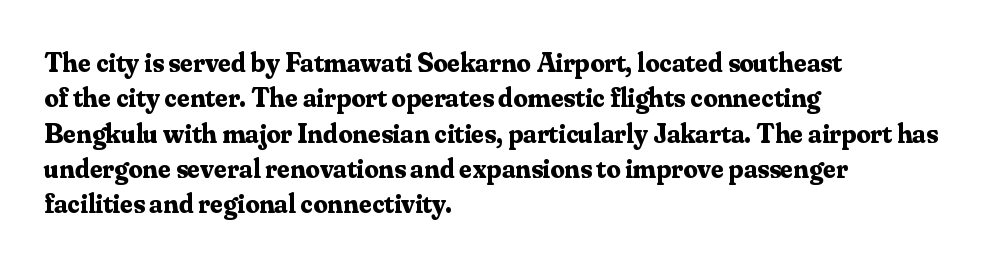
{"serif": "yes", "italic": "no", "bold": "yes", "weight": "bold", "width": "normal", "stroke_contrast": "medium", "x_height": "small", "monospaced": "no", "underline": "no", "align": "left", "line_spacing": "normal", "line_spacing_ratio": 1.26, "letter_spacing": "normal", "letter_spacing_em": 0.0, "glyph_px": 28}
